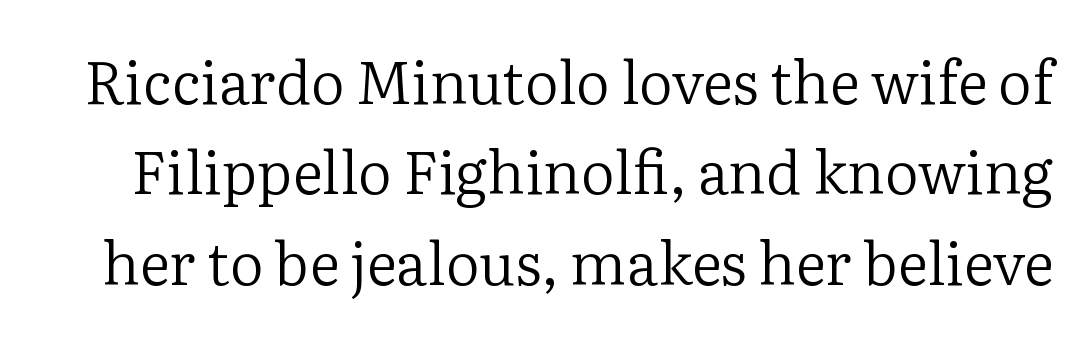
{"serif": "yes", "italic": "no", "bold": "no", "weight": "regular", "width": "normal", "stroke_contrast": "low", "x_height": "medium", "monospaced": "no", "underline": "no", "line_spacing": "normal", "line_spacing_ratio": 1.53, "letter_spacing": "normal", "letter_spacing_em": 0.0, "glyph_px": 59}
